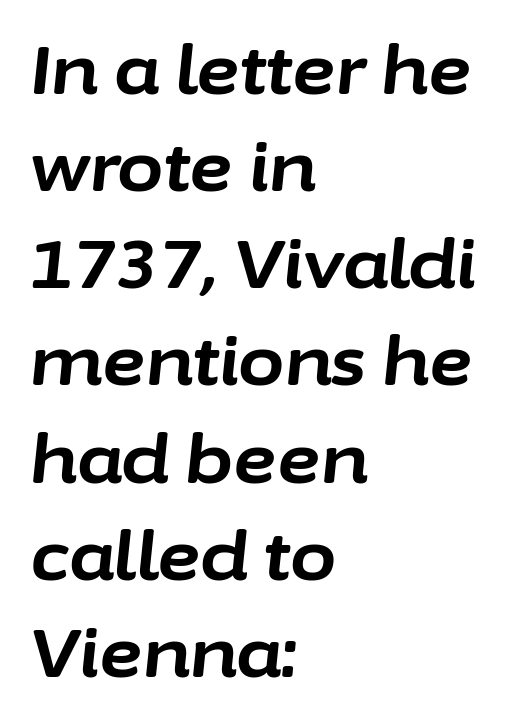
Q: Is the text bold? A: Yes.
Q: Is the text italic (slanted)? A: Yes, it leans right by about 6 degrees.
Q: Is the text underlined? A: No.
Q: How is the paragraph aligned? A: Left-aligned.
Q: Is the spacing between letters normal or unusually wide? A: Normal.
Q: Is the spacing between lines tight, normal or loose? A: Normal.
Q: Width (condensed, normal, or wide)? A: Normal.
Q: Stroke contrast? A: Low.
Q: x-height? A: Medium.
Q: Monospaced? A: No.
